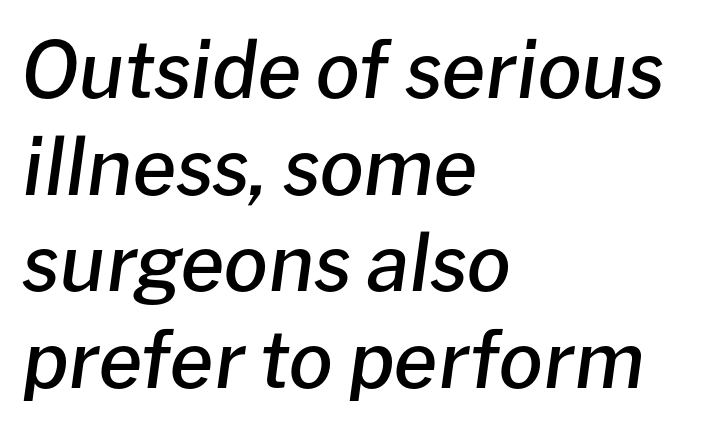
Looking at the ascenders, they clearly lean. Spacing between characters is what you'd get straight out of the box. Varying glyph widths throughout — classic text-font behaviour. Where is the straight margin? On the left.
